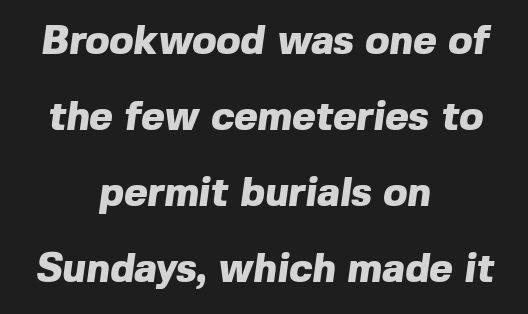
{"serif": "no", "bold": "yes", "weight": "heavy", "width": "normal", "x_height": "medium", "monospaced": "no", "underline": "no", "align": "center", "line_spacing": "loose", "line_spacing_ratio": 1.9, "letter_spacing": "normal", "letter_spacing_em": 0.0, "glyph_px": 40}
